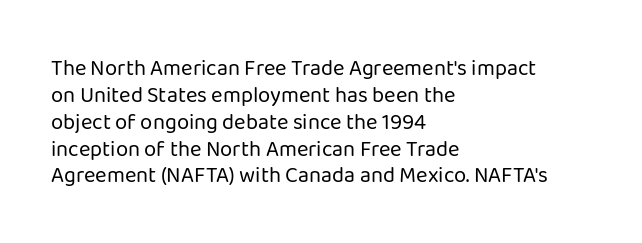
Q: Is the text bold? A: No.
Q: Is the text italic (slanted)? A: No, it is upright.
Q: Is the text underlined? A: No.
Q: How is the paragraph aligned? A: Left-aligned.
Q: Is the spacing between letters normal or unusually wide? A: Normal.
